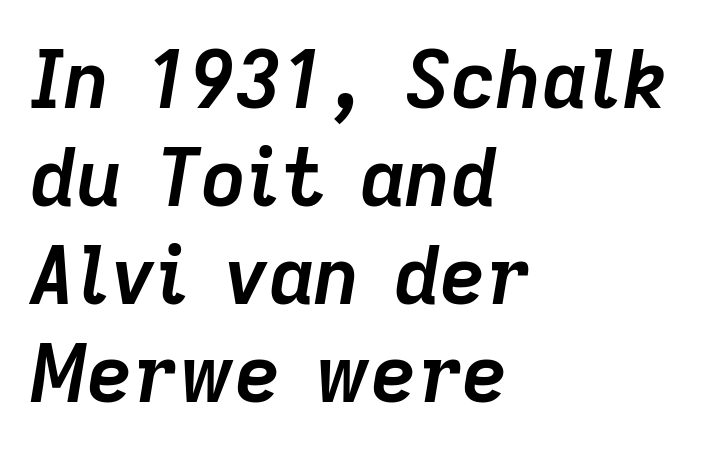
Q: Is the text bold? A: Yes.
Q: Is the text italic (slanted)? A: Yes, it leans right by about 9 degrees.
Q: Is the text underlined? A: No.
Q: How is the paragraph aligned? A: Left-aligned.
Q: Is the spacing between letters normal or unusually wide? A: Normal.
Q: Width (condensed, normal, or wide)? A: Normal.
Q: Stroke contrast? A: Low.
Q: x-height? A: Medium.
Q: Monospaced? A: No.
